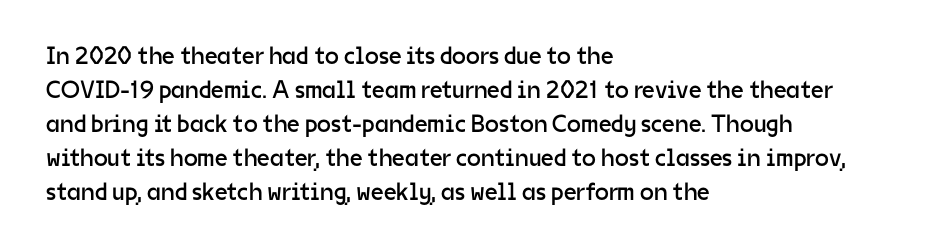
The image shows 25 px text type, upright; set left-aligned, normal line spacing (1.36x), normal letter spacing, not underlined.
